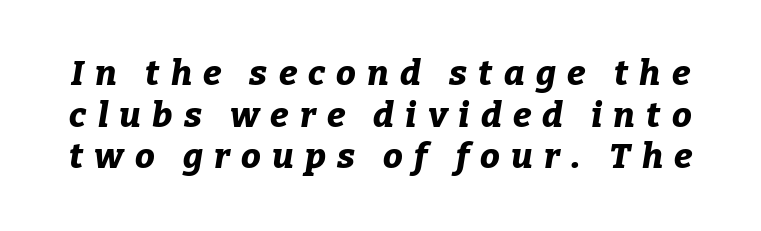
{"italic": "yes", "lean": "right", "slant_degrees": 9, "bold": "yes", "weight": "bold", "width": "normal", "stroke_contrast": "low", "x_height": "medium", "monospaced": "no", "underline": "no", "line_spacing_ratio": 1.19, "letter_spacing": "wide", "letter_spacing_em": 0.32, "glyph_px": 35}
